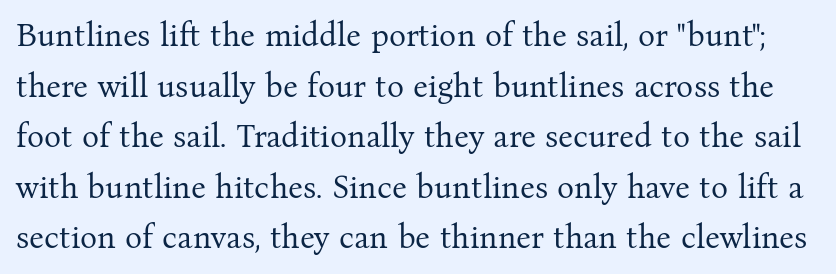
{"serif": "yes", "italic": "no", "bold": "no", "weight": "regular", "width": "normal", "stroke_contrast": "medium", "x_height": "medium", "monospaced": "no", "underline": "no", "line_spacing": "normal", "line_spacing_ratio": 1.58, "letter_spacing": "normal", "letter_spacing_em": 0.0, "glyph_px": 32}
